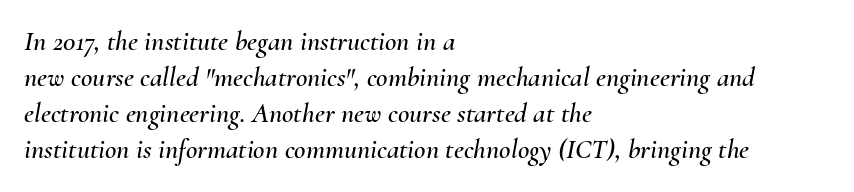
{"italic": "yes", "lean": "right", "slant_degrees": 10, "width": "normal", "stroke_contrast": "medium", "x_height": "small", "monospaced": "no", "underline": "no", "align": "left", "line_spacing": "normal", "line_spacing_ratio": 1.29, "letter_spacing": "normal", "letter_spacing_em": 0.0, "glyph_px": 28}
